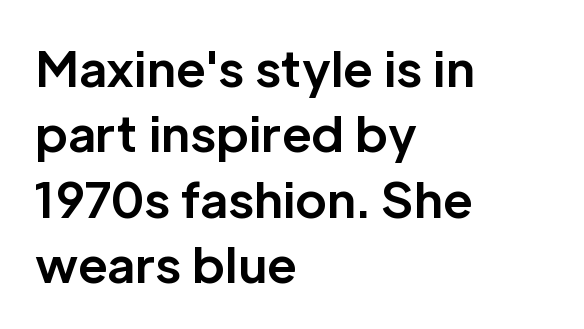
{"serif": "no", "italic": "no", "bold": "yes", "weight": "bold", "width": "normal", "stroke_contrast": "low", "x_height": "medium", "monospaced": "no", "underline": "no", "align": "left", "line_spacing": "normal", "line_spacing_ratio": 1.36, "letter_spacing": "normal", "letter_spacing_em": 0.0, "glyph_px": 48}
